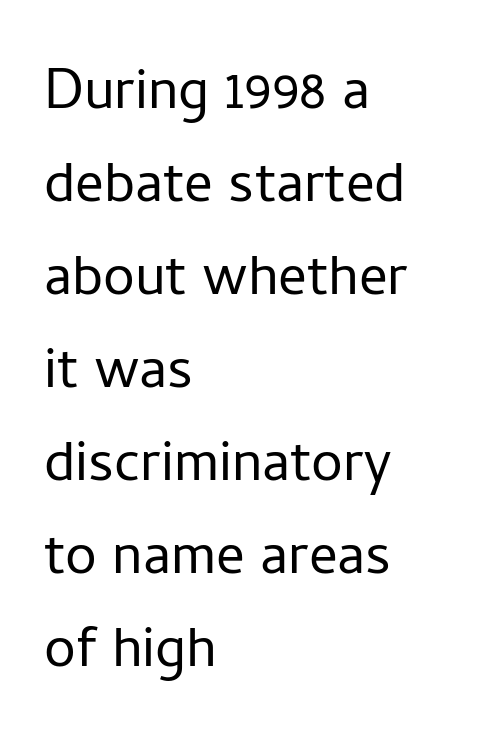
This is roman type, the default non-slanted kind. Words float on clear page, feet unadorned. Nothing heavy about these letters — not bold at all. Note the varied advance widths — an 'i' is clearly narrower than an 'm'. These lines are composed in type without serifs.
